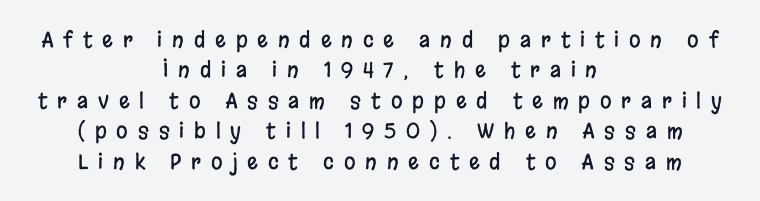
The space between consecutive lines is moderate. Look at the tracking — it's clearly loosened, letters drifting apart. The gap between lines stays unmarked. The font's upright variant was chosen for this text. Casual observation: everything's sitting right in the middle.
